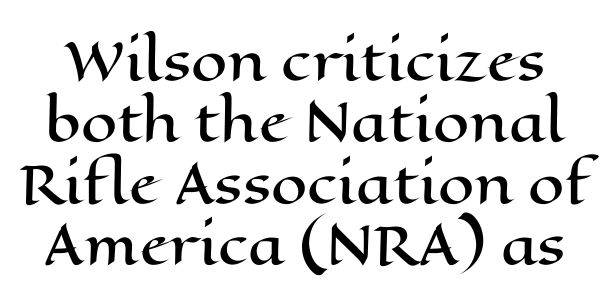
{"italic": "no", "width": "wide", "stroke_contrast": "high", "x_height": "medium", "monospaced": "no", "underline": "no", "line_spacing_ratio": 1.18, "letter_spacing": "normal", "letter_spacing_em": 0.0, "glyph_px": 52}
